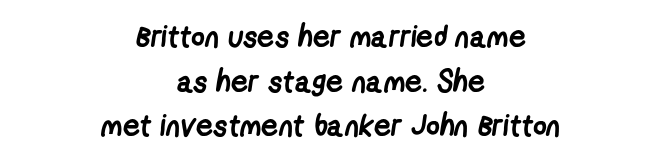
Q: Is the text bold? A: Yes.
Q: Is the typeface a serif or a sans-serif typeface? A: Sans-serif.
Q: Is the text underlined? A: No.
Q: How is the paragraph aligned? A: Centered.
Q: Is the spacing between letters normal or unusually wide? A: Normal.
Q: Is the spacing between lines tight, normal or loose? A: Normal.
Q: Width (condensed, normal, or wide)? A: Condensed.
Q: Stroke contrast? A: Low.
Q: x-height? A: Medium.
Q: Monospaced? A: No.
